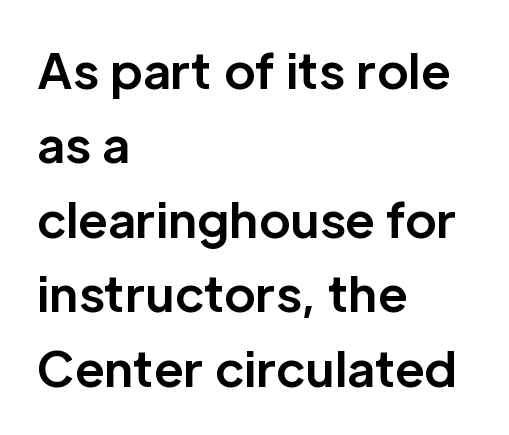
The image shows 48 px bold sans-serif type, upright; set left-aligned, normal line spacing (1.55x), normal letter spacing, not underlined; low stroke contrast and a medium x-height.
